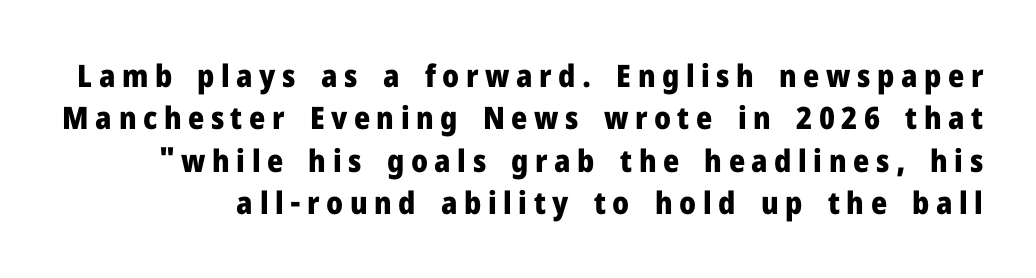
Q: Is the text bold? A: Yes.
Q: Is the text italic (slanted)? A: No, it is upright.
Q: Is the typeface a serif or a sans-serif typeface? A: Sans-serif.
Q: Is the text underlined? A: No.
Q: Is the spacing between letters normal or unusually wide? A: Unusually wide.
Q: Is the spacing between lines tight, normal or loose? A: Normal.
Q: Width (condensed, normal, or wide)? A: Normal.
Q: Stroke contrast? A: Low.
Q: x-height? A: Medium.
Q: Monospaced? A: No.
